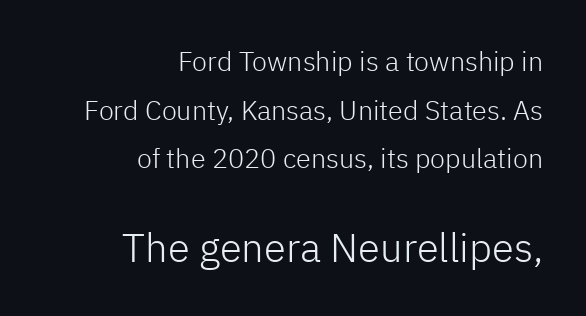
Q: Is the text bold? A: No.
Q: Is the text italic (slanted)? A: No, it is upright.
Q: Is the typeface a serif or a sans-serif typeface? A: Sans-serif.
Q: Is the text underlined? A: No.
Q: How is the paragraph aligned? A: Right-aligned.
Q: Is the spacing between letters normal or unusually wide? A: Normal.
Q: Which block of text is set in a larger size, the first (top) or the second (bottom)? A: The second (bottom) one.
Q: Width (condensed, normal, or wide)? A: Normal.
Q: Stroke contrast? A: Low.
Q: x-height? A: Medium.
Q: Monospaced? A: No.
